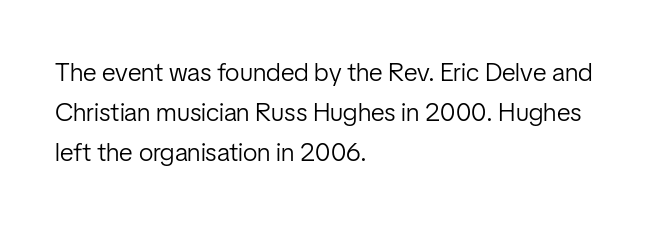
Q: Is the text bold? A: No.
Q: Is the text italic (slanted)? A: No, it is upright.
Q: Is the text underlined? A: No.
Q: How is the paragraph aligned? A: Left-aligned.
Q: Is the spacing between letters normal or unusually wide? A: Normal.
Q: Is the spacing between lines tight, normal or loose? A: Normal.
